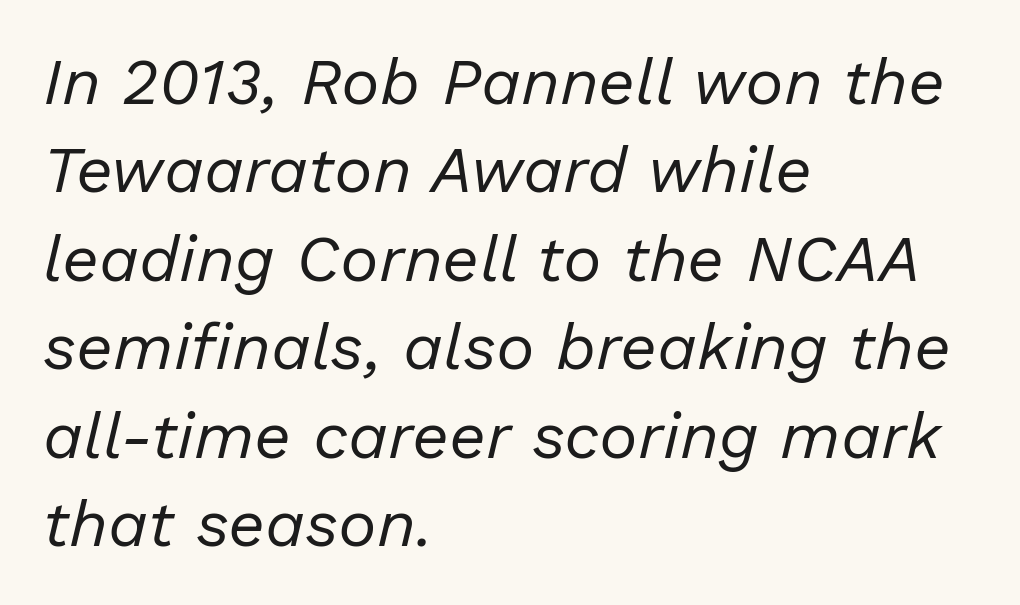
Do the characters align in a grid? No, the font is proportional. Designer's note — italics engaged. Letter spacing: default. The lines in this sample share a left origin and differ only in where they stop. Any mark beneath the type? The region is blank. Vertical spacing — default.
